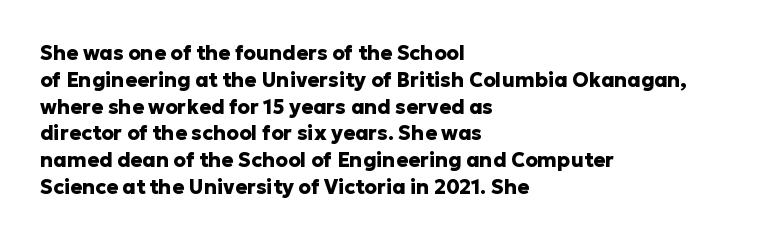
Q: Is the text bold? A: Yes.
Q: Is the text italic (slanted)? A: No, it is upright.
Q: Is the text underlined? A: No.
Q: How is the paragraph aligned? A: Left-aligned.
Q: Is the spacing between letters normal or unusually wide? A: Normal.
Q: Is the spacing between lines tight, normal or loose? A: Normal.
